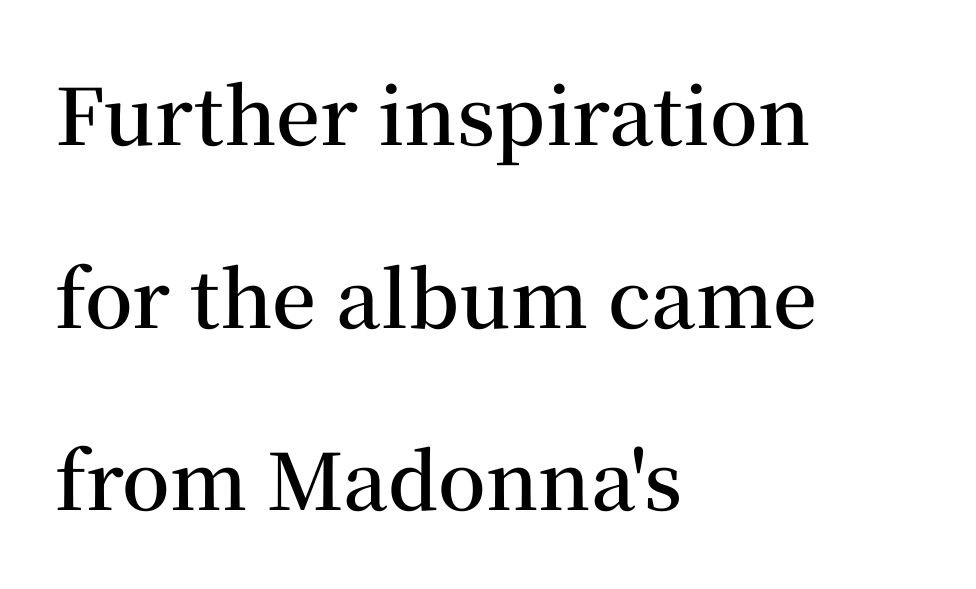
{"serif": "yes", "italic": "no", "bold": "semi", "weight": "semibold", "width": "normal", "stroke_contrast": "medium", "x_height": "medium", "monospaced": "no", "underline": "no", "align": "left", "line_spacing": "loose", "line_spacing_ratio": 2.34, "letter_spacing": "normal", "letter_spacing_em": 0.0, "glyph_px": 78}
